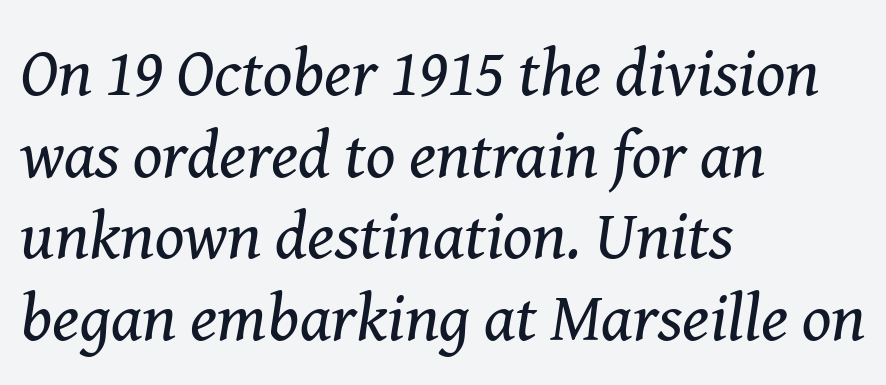
The image shows 68 px regular-weight serif type, italic (leaning right); set left-aligned, line spacing 1.2x, normal letter spacing, not underlined; medium stroke contrast and a medium x-height.
